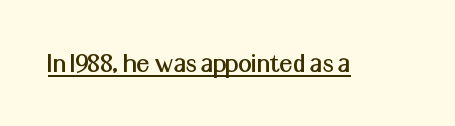
Q: Is the text italic (slanted)? A: No, it is upright.
Q: Is the typeface a serif or a sans-serif typeface? A: Sans-serif.
Q: Is the text underlined? A: Yes.
Q: Is the spacing between letters normal or unusually wide? A: Normal.
Q: Width (condensed, normal, or wide)? A: Normal.
Q: Stroke contrast? A: Medium.
Q: x-height? A: Medium.
Q: Monospaced? A: No.
